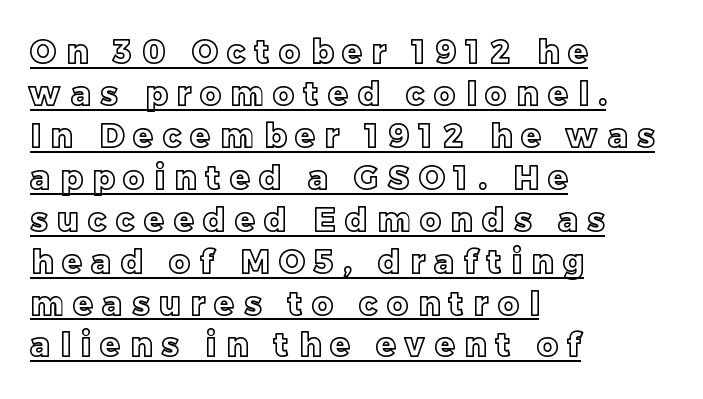
The image shows 32 px text type, upright; set left-aligned, normal line spacing (1.31x), unusually wide letter spacing (+0.31 em), underlined; a large x-height.
